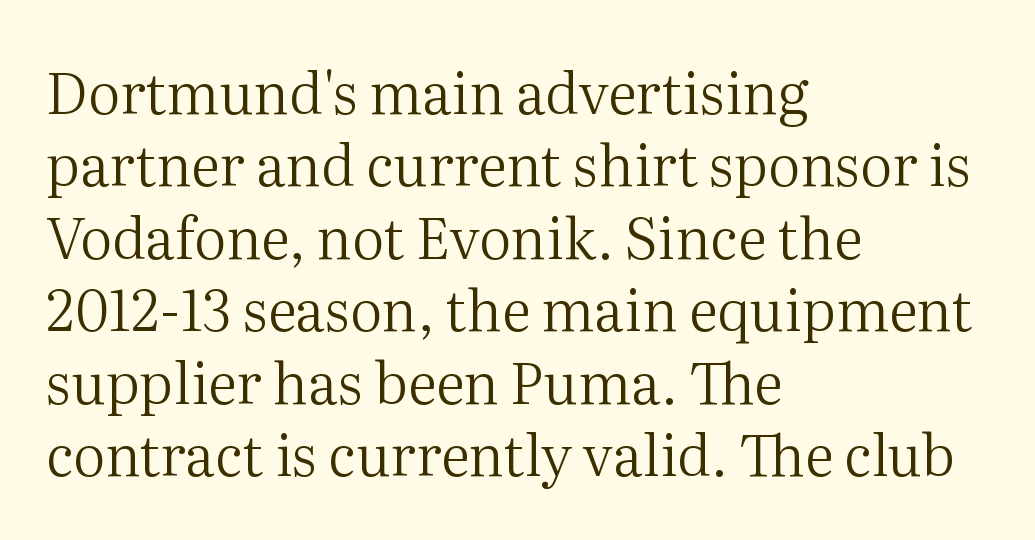
Posture: upright roman. No heavy texture on the line: the type isn't bold. Has an underline been added? It has not. Characters follow at the spacing the type designer built in. The paragraph has a hard left edge and a soft right edge.
